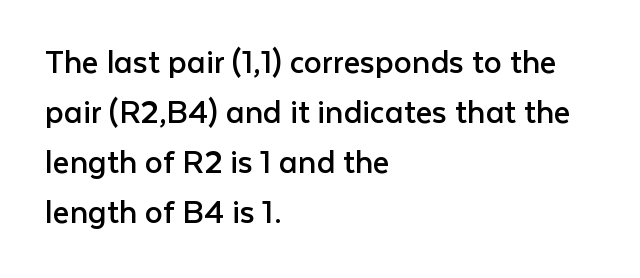
{"serif": "no", "italic": "no", "bold": "no", "weight": "regular", "width": "normal", "stroke_contrast": "low", "x_height": "medium", "monospaced": "no", "underline": "no", "align": "left", "line_spacing": "normal", "line_spacing_ratio": 1.39, "letter_spacing": "normal", "letter_spacing_em": 0.0, "glyph_px": 36}
